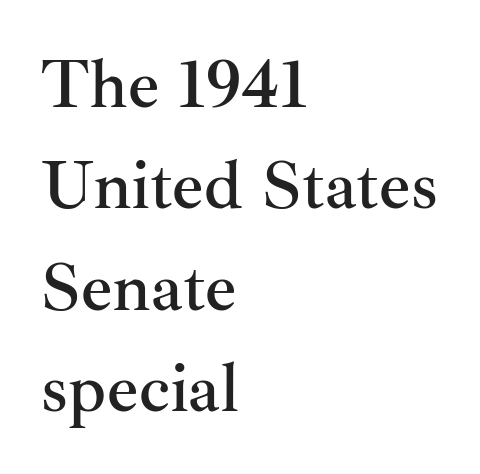
Honestly, the letter spacing is just normal — you wouldn't notice it. This block has exactly the height ordinary leading produces. Tall strokes in this sample are plumb rather than angled. Each letter keeps its own natural width here, so spacing adapts to shape. Font category for this specimen: serif.
